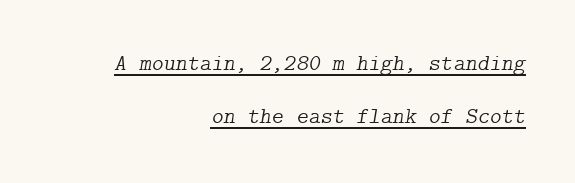
The image shows 23 px text type, italic (leaning right); set right-aligned, loose line spacing (2.31x), normal letter spacing, underlined.
